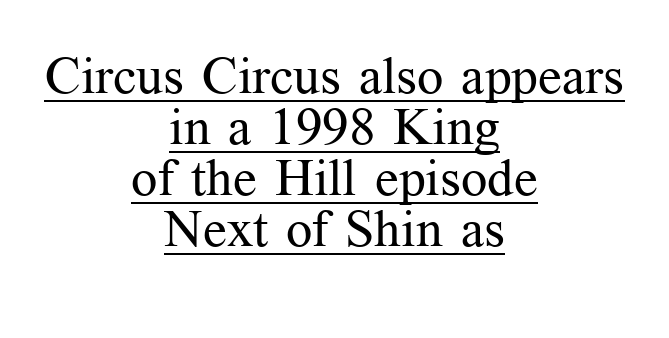
The image shows 52 px regular-weight serif type, upright; set centered, tight line spacing (0.98x), normal letter spacing, underlined; medium stroke contrast and a medium x-height.
